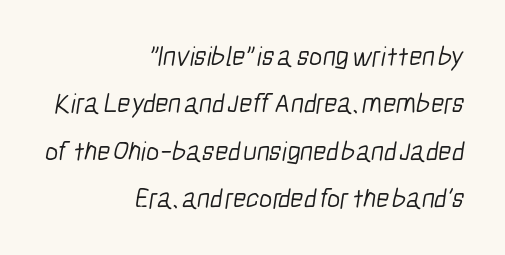
Q: Is the text bold? A: No.
Q: Is the typeface a serif or a sans-serif typeface? A: Sans-serif.
Q: Is the text underlined? A: No.
Q: How is the paragraph aligned? A: Right-aligned.
Q: Is the spacing between letters normal or unusually wide? A: Normal.
Q: Is the spacing between lines tight, normal or loose? A: Normal.
Q: Width (condensed, normal, or wide)? A: Condensed.
Q: Stroke contrast? A: Low.
Q: x-height? A: Medium.
Q: Monospaced? A: No.
